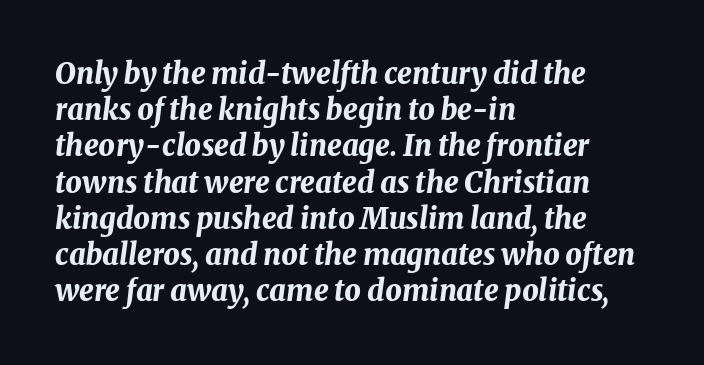
The whole block is typeset with a tilt. Rule under the text: the space is simply empty. The face used here is proportionally spaced, like ordinary book or web type. The block of text has a typical density, with ordinary space between rows.
